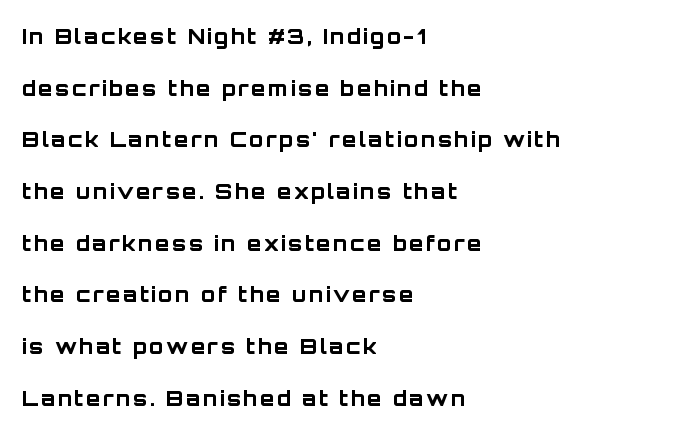
The strip under each line holds only bare page. Interline gaps are noticeably wide in this sample. Each glyph is drawn with heavy, bold strokes. If you drew a line through each stem, it would be perfectly vertical. A classic flush-left, rag-right setting is used for this passage.
